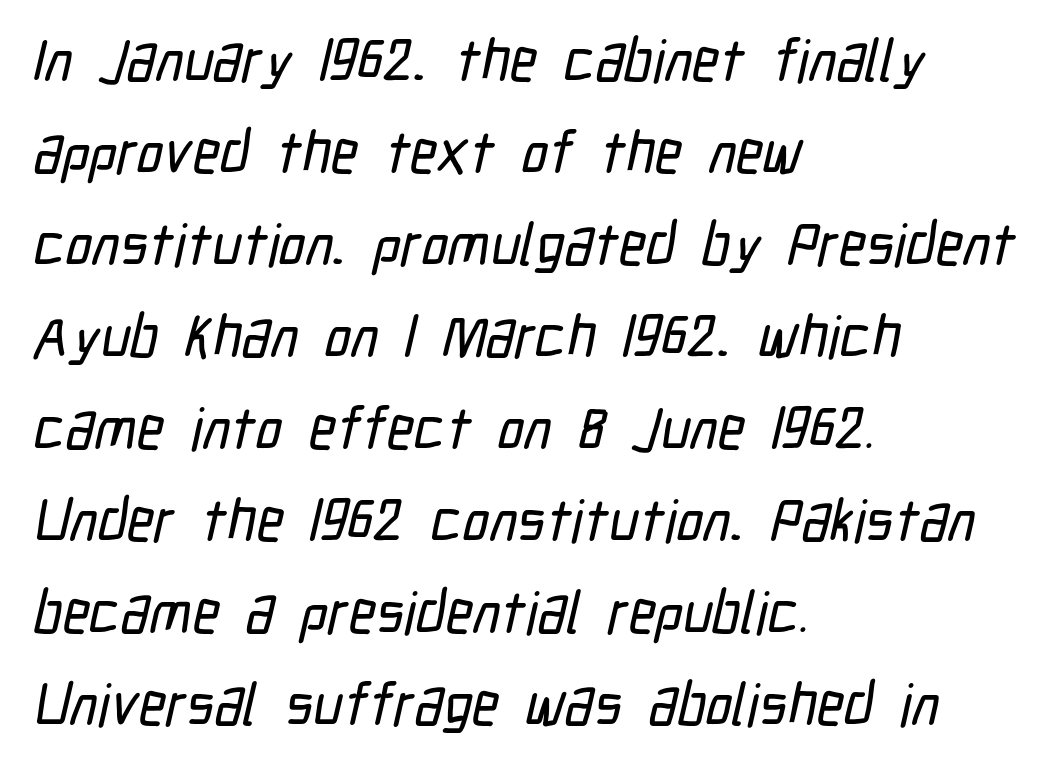
The text was rendered using a sans face with plain stroke endings. No extra tracking has been applied to these lines. This sample is left-justified, so line endings fall wherever the words run out. Type without underlining.
